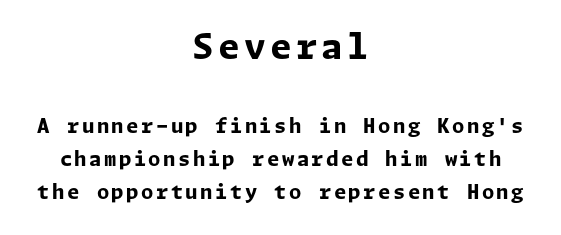
A bare baseline throughout the passage. The passage is arranged like a title page — every line centered. A sans-serif font was chosen for this passage. Regular leading. Thick stems and heavy bowls — unmistakably bold.
